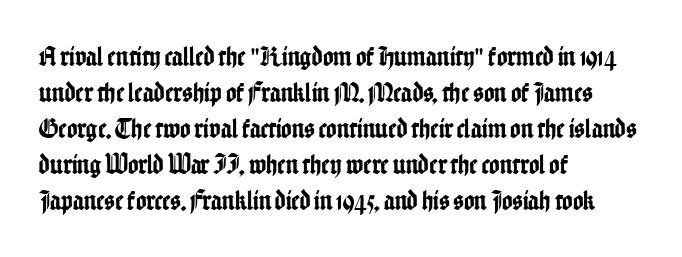
Q: Is the text italic (slanted)? A: No, it is upright.
Q: Is the typeface a serif or a sans-serif typeface? A: Sans-serif.
Q: Is the text underlined? A: No.
Q: How is the paragraph aligned? A: Left-aligned.
Q: Is the spacing between letters normal or unusually wide? A: Normal.
Q: Is the spacing between lines tight, normal or loose? A: Normal.
Q: Width (condensed, normal, or wide)? A: Condensed.
Q: Stroke contrast? A: Low.
Q: x-height? A: Medium.
Q: Monospaced? A: No.
